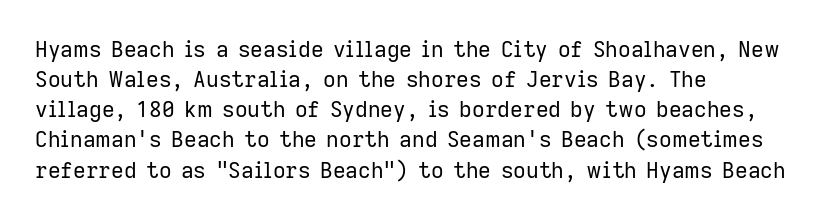
The letterforms sit shoulder to shoulder at normal distance. The space directly below the letters is spotless. Counters stay open thanks to moderate or lighter strokes. The vertical gap from one line to the next is medium. Ascenders rise straight up at ninety degrees. The ragged edge is on the right, which tells us the setting is flush left.
